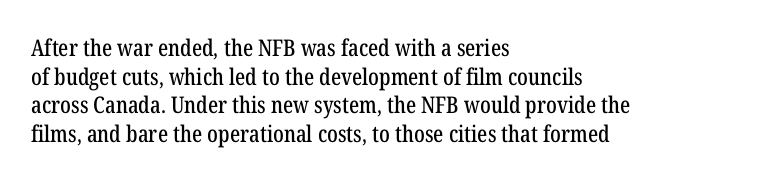
Each line starts at the same left margin while the right side varies. This sample uses plain, unmodified letter spacing. Only glyphs here, with clear space below each row. The letters stand upright; this is a roman face.
